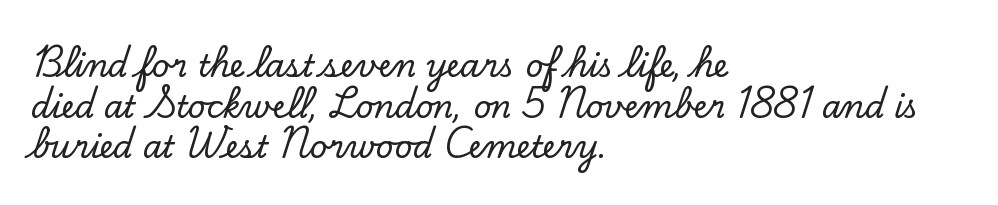
Left-aligned paragraph, ragged on the right. Caption: standard tracking, unaltered. You could not count columns in this text — the font is proportionally spaced. Leading: standard. Words float on clear page, feet unadorned.
